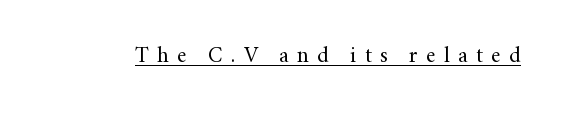
Italic? Not at all — the glyphs are vertical. The font sits on the lighter half of the weight spectrum, regular included. Does extra space separate the letters? Yes, quite a lot of it. The passage shown is underscored from start to finish.
